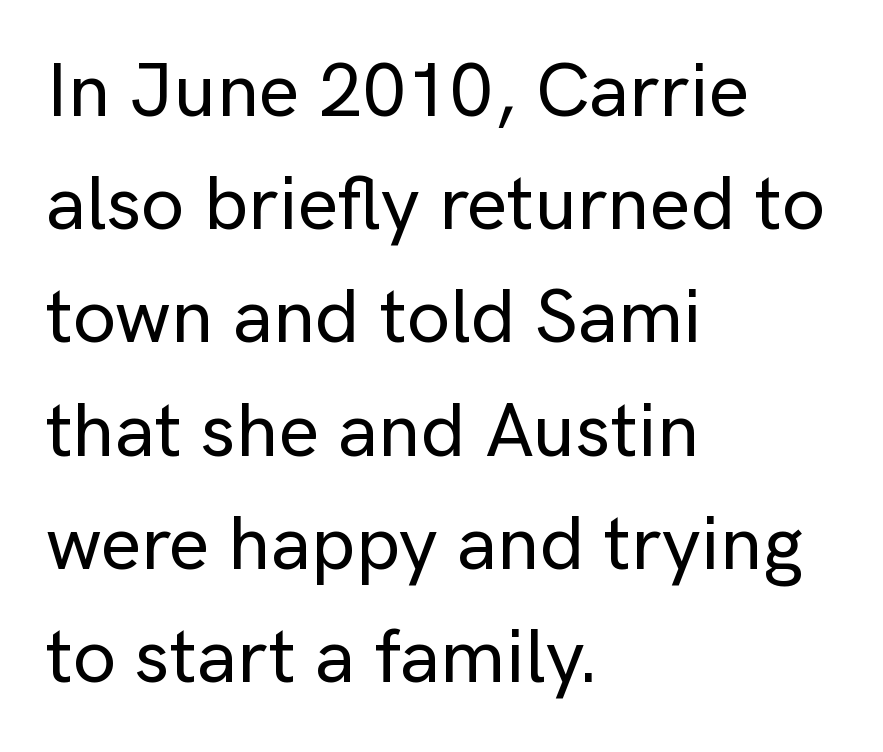
{"serif": "no", "italic": "no", "width": "normal", "stroke_contrast": "low", "x_height": "medium", "monospaced": "no", "underline": "no", "align": "left", "line_spacing": "normal", "line_spacing_ratio": 1.47, "letter_spacing": "normal", "letter_spacing_em": 0.0, "glyph_px": 77}
